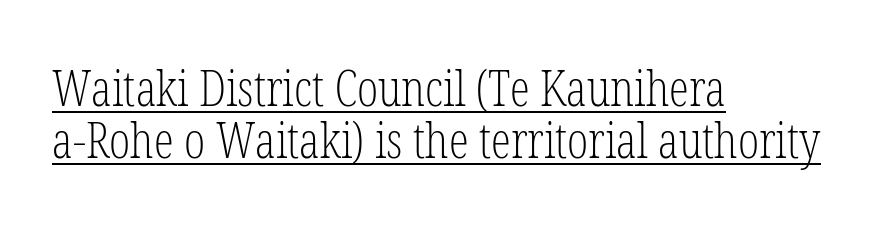
The image shows 50 px light, condensed serif type, upright; set left-aligned, tight line spacing (1.04x), normal letter spacing, underlined; low stroke contrast and a medium x-height.
